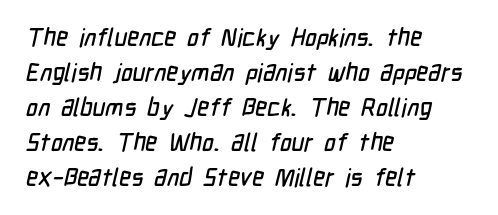
The image shows 25 px text type; set left-aligned, normal line spacing (1.4x), normal letter spacing, not underlined.
